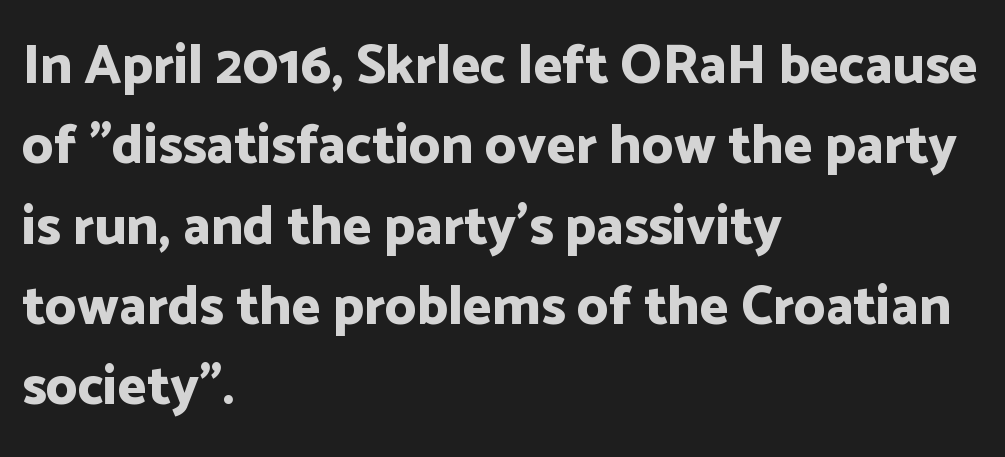
The image shows 55 px bold sans-serif type, upright; set left-aligned, normal line spacing (1.46x), normal letter spacing, not underlined; low stroke contrast and a medium x-height.
